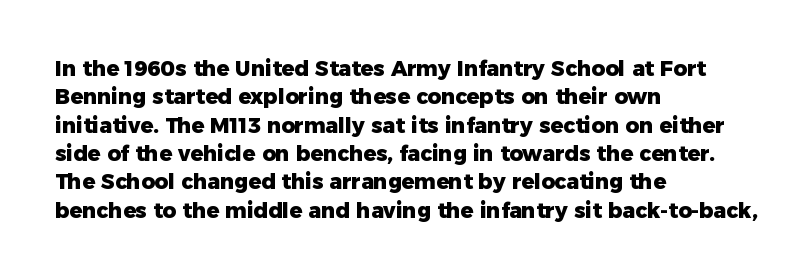
The image shows 21 px bold type, upright; set left-aligned, normal line spacing (1.35x), normal letter spacing, not underlined.
